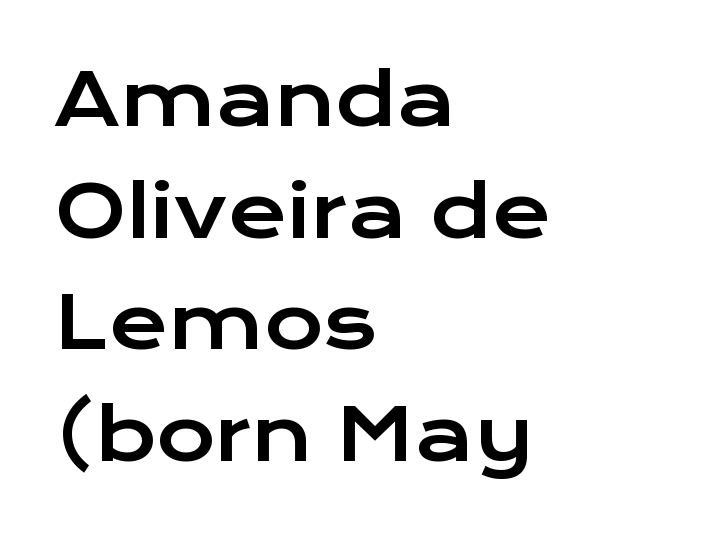
The image shows 72 px wide sans-serif type, upright; set left-aligned, normal line spacing (1.55x), normal letter spacing, not underlined; low stroke contrast and a medium x-height.
